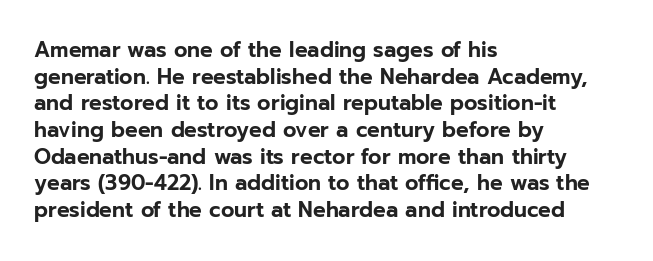
Q: Is the text italic (slanted)? A: No, it is upright.
Q: Is the text underlined? A: No.
Q: How is the paragraph aligned? A: Left-aligned.
Q: Is the spacing between letters normal or unusually wide? A: Normal.
Q: Is the spacing between lines tight, normal or loose? A: Normal.
